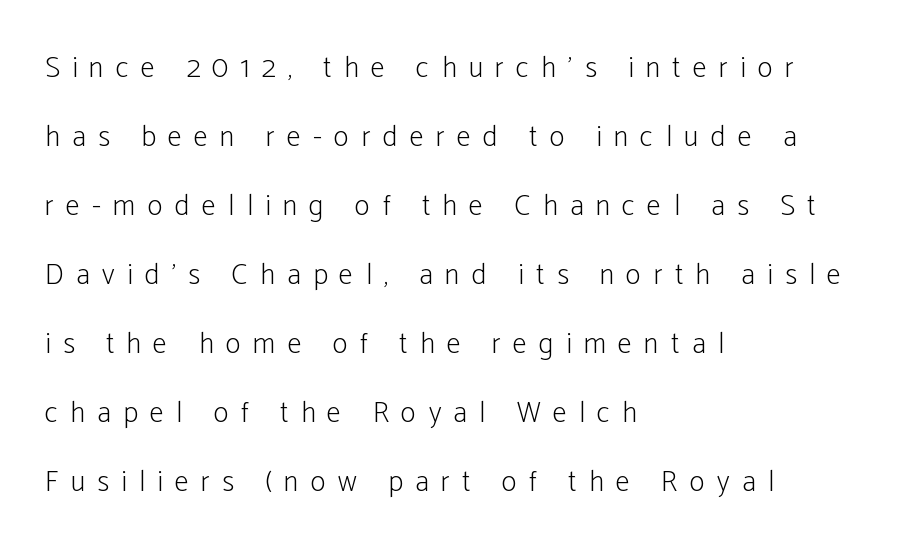
The image shows 29 px light, condensed sans-serif type, upright; set left-aligned, loose line spacing (2.38x), unusually wide letter spacing (+0.42 em), not underlined; low stroke contrast and a medium x-height.
